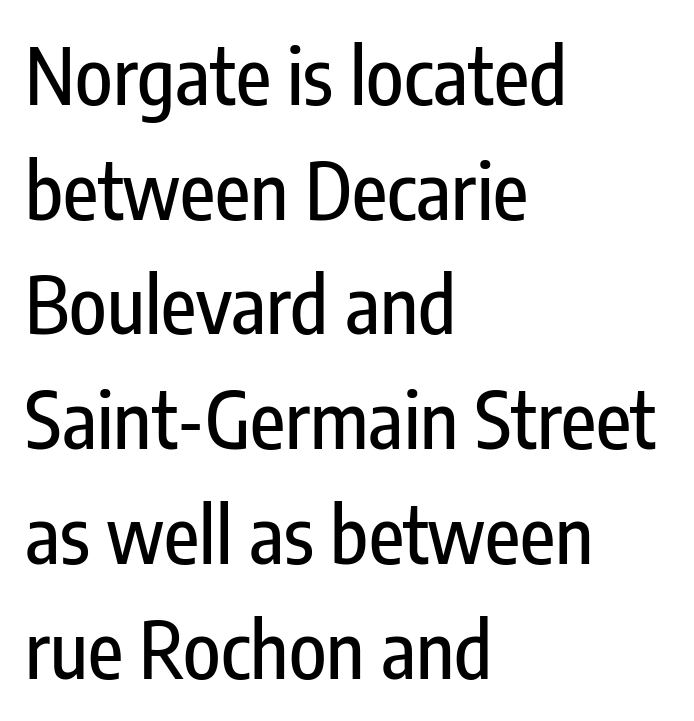
{"serif": "no", "italic": "no", "width": "condensed", "stroke_contrast": "low", "x_height": "medium", "monospaced": "no", "underline": "no", "align": "left", "line_spacing": "normal", "line_spacing_ratio": 1.49, "letter_spacing": "normal", "letter_spacing_em": 0.0, "glyph_px": 77}
